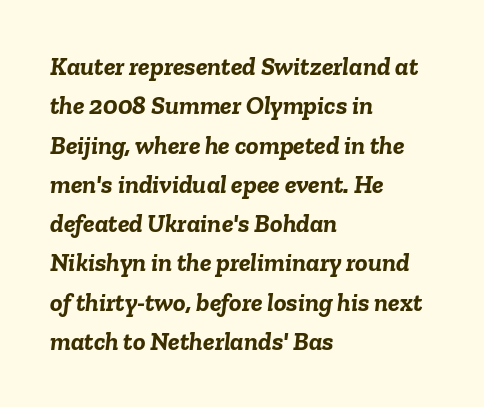
The text carries the slant typical of an italic or oblique font. A typesetter would call this zero additional tracking. Each glyph is drawn with heavy, bold strokes. Leading matches the norm, producing a regular column. The lines in this sample share a left origin and differ only in where they stop. The foot of each line stays bare and open.
